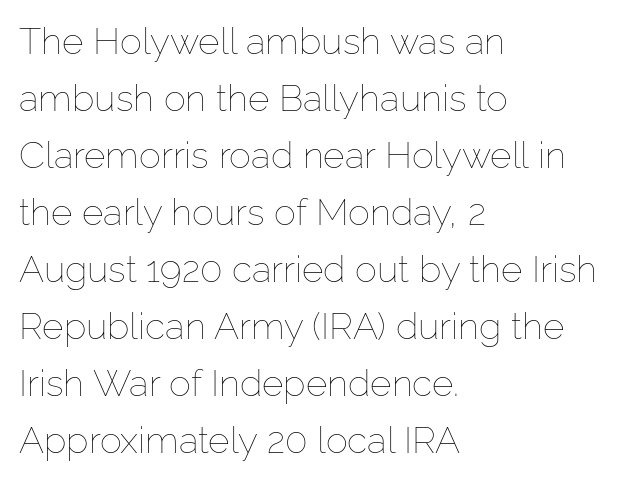
The image shows 37 px thin type, upright; set left-aligned, normal line spacing (1.54x), normal letter spacing, not underlined; low stroke contrast and a medium x-height.
